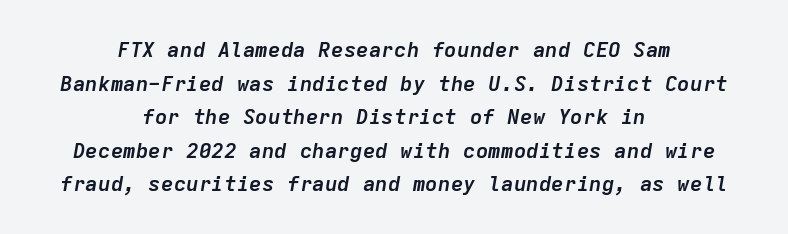
The image shows 21 px bold type, italic (leaning right); set centered, normal line spacing (1.6x), normal letter spacing, not underlined.
